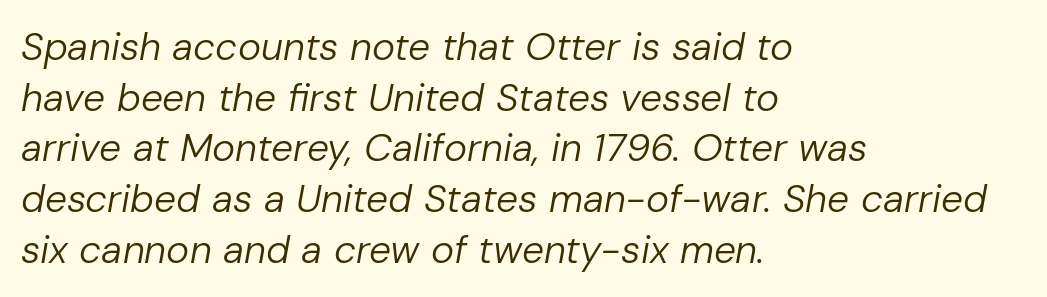
The image shows 39 px regular-weight type, italic (leaning right); set left-aligned, normal line spacing (1.3x), normal letter spacing, not underlined; low stroke contrast and a medium x-height.
